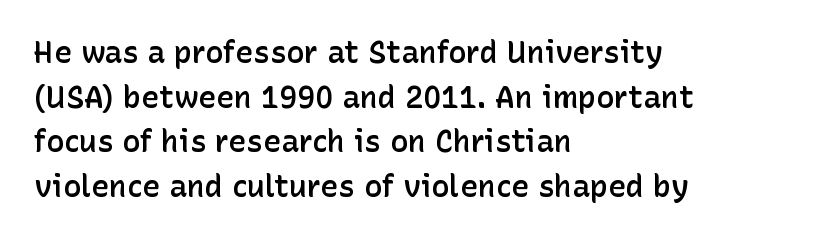
Q: Is the text bold? A: Semi-bold.
Q: Is the text italic (slanted)? A: No, it is upright.
Q: Is the typeface a serif or a sans-serif typeface? A: Sans-serif.
Q: Is the text underlined? A: No.
Q: How is the paragraph aligned? A: Left-aligned.
Q: Is the spacing between letters normal or unusually wide? A: Normal.
Q: Is the spacing between lines tight, normal or loose? A: Normal.
Q: Width (condensed, normal, or wide)? A: Normal.
Q: Stroke contrast? A: Low.
Q: x-height? A: Medium.
Q: Monospaced? A: No.
